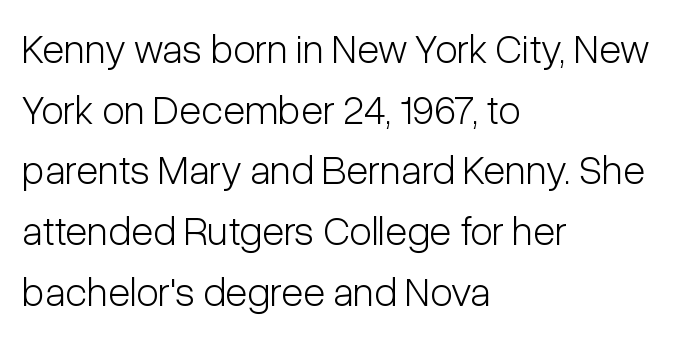
{"serif": "no", "italic": "no", "bold": "no", "weight": "light", "width": "condensed", "stroke_contrast": "low", "x_height": "medium", "monospaced": "no", "underline": "no", "align": "left", "line_spacing": "normal", "line_spacing_ratio": 1.48, "letter_spacing": "normal", "letter_spacing_em": 0.0, "glyph_px": 41}
